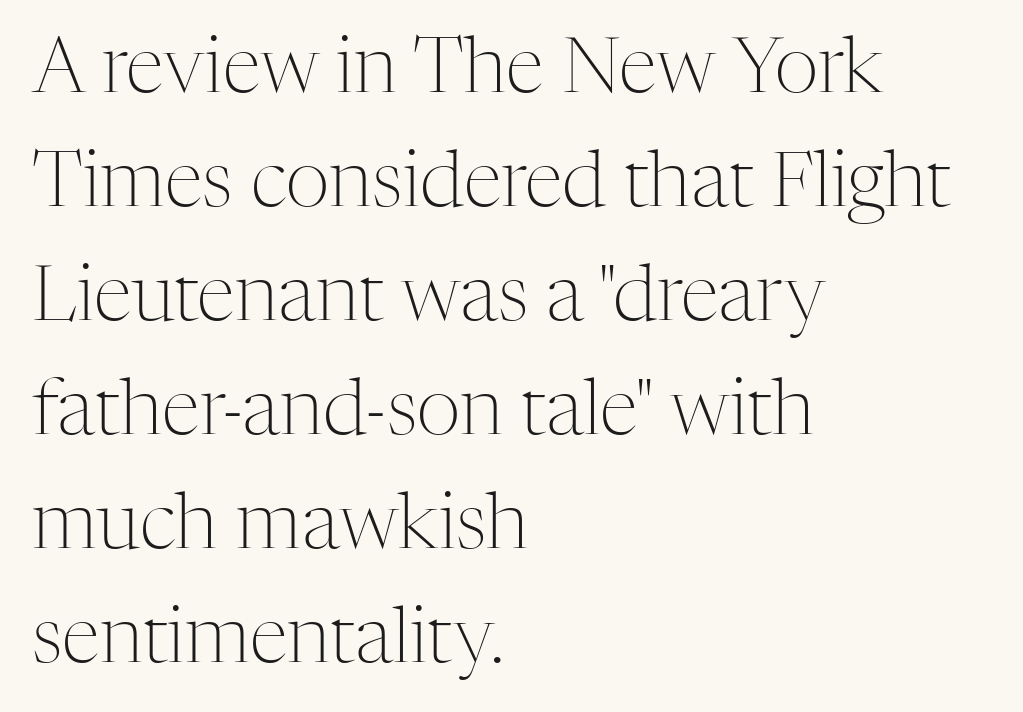
Q: Is the text bold? A: No.
Q: Is the text italic (slanted)? A: No, it is upright.
Q: Is the typeface a serif or a sans-serif typeface? A: Serif.
Q: Is the text underlined? A: No.
Q: How is the paragraph aligned? A: Left-aligned.
Q: Is the spacing between letters normal or unusually wide? A: Normal.
Q: Is the spacing between lines tight, normal or loose? A: Normal.
Q: Width (condensed, normal, or wide)? A: Normal.
Q: Stroke contrast? A: Medium.
Q: x-height? A: Medium.
Q: Monospaced? A: No.
